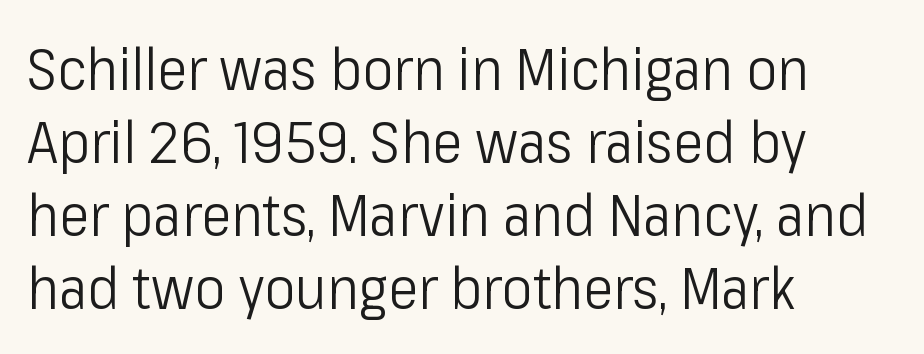
Q: Is the text bold? A: No.
Q: Is the text italic (slanted)? A: No, it is upright.
Q: Is the typeface a serif or a sans-serif typeface? A: Sans-serif.
Q: Is the text underlined? A: No.
Q: How is the paragraph aligned? A: Left-aligned.
Q: Is the spacing between letters normal or unusually wide? A: Normal.
Q: Is the spacing between lines tight, normal or loose? A: Normal.
Q: Width (condensed, normal, or wide)? A: Condensed.
Q: Stroke contrast? A: Low.
Q: x-height? A: Medium.
Q: Monospaced? A: No.
